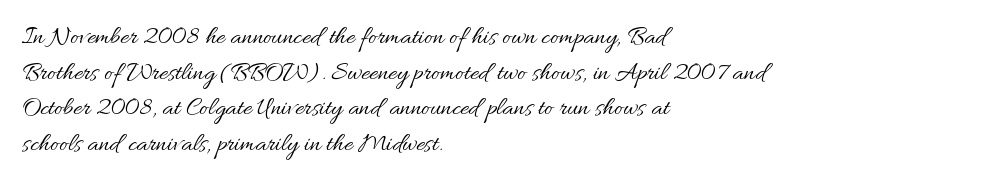
The image shows 26 px text type; set left-aligned, normal line spacing (1.37x), normal letter spacing, not underlined.
